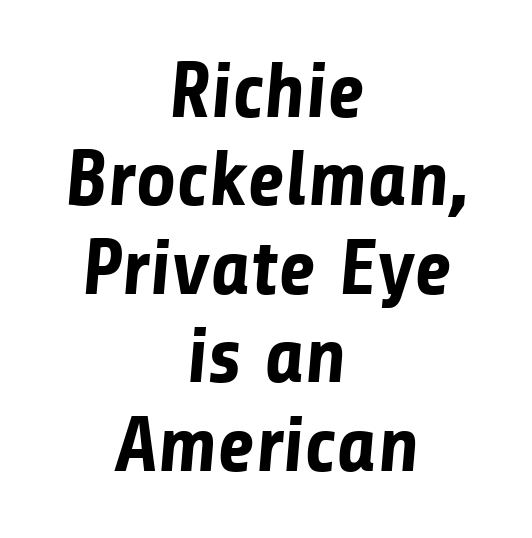
Q: Is the text bold? A: Yes.
Q: Is the typeface a serif or a sans-serif typeface? A: Sans-serif.
Q: Is the text underlined? A: No.
Q: How is the paragraph aligned? A: Centered.
Q: Is the spacing between letters normal or unusually wide? A: Normal.
Q: Is the spacing between lines tight, normal or loose? A: Tight.
Q: Width (condensed, normal, or wide)? A: Normal.
Q: Stroke contrast? A: Low.
Q: x-height? A: Medium.
Q: Monospaced? A: No.
